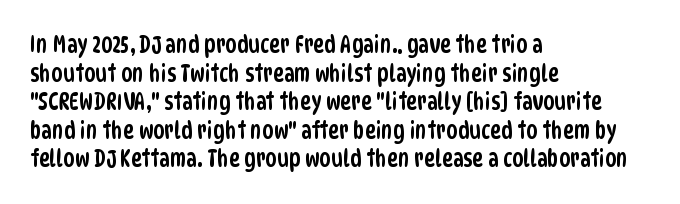
The image shows 23 px text type; set left-aligned, line spacing 1.24x, normal letter spacing, not underlined.
